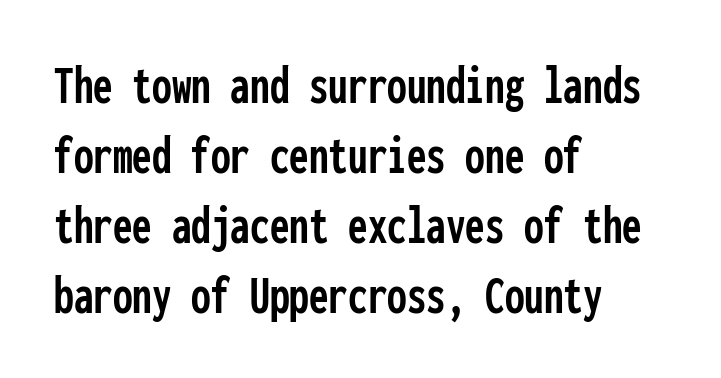
Q: Is the text italic (slanted)? A: No, it is upright.
Q: Is the typeface a serif or a sans-serif typeface? A: Sans-serif.
Q: Is the text underlined? A: No.
Q: How is the paragraph aligned? A: Left-aligned.
Q: Is the spacing between letters normal or unusually wide? A: Normal.
Q: Is the spacing between lines tight, normal or loose? A: Normal.
Q: Width (condensed, normal, or wide)? A: Condensed.
Q: Stroke contrast? A: Low.
Q: x-height? A: Medium.
Q: Monospaced? A: Yes.
